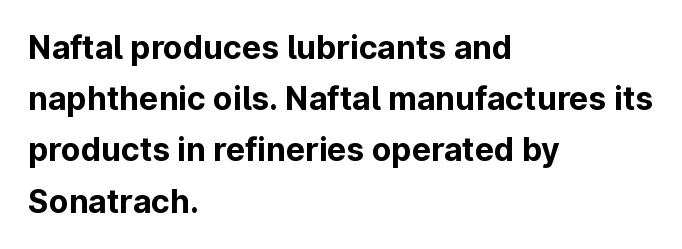
You could not count columns in this text — the font is proportionally spaced. The paragraph shown leans on its left margin. Only glyphs here, with clear space below each row. Is the letter spacing exaggerated? No — it looks like the ordinary default. Students, this is bold: see how much ink each stroke carries. Are there feet on the stems? There aren't — it's a sans.
